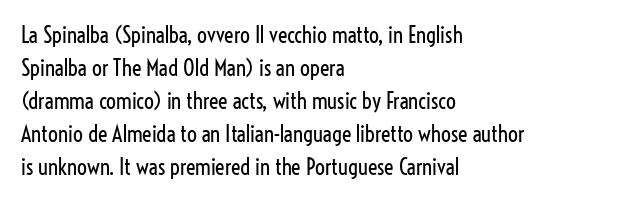
{"italic": "no", "bold": "no", "underline": "no", "align": "left", "line_spacing": "normal", "line_spacing_ratio": 1.5, "letter_spacing": "normal", "letter_spacing_em": 0.0, "glyph_px": 22}
